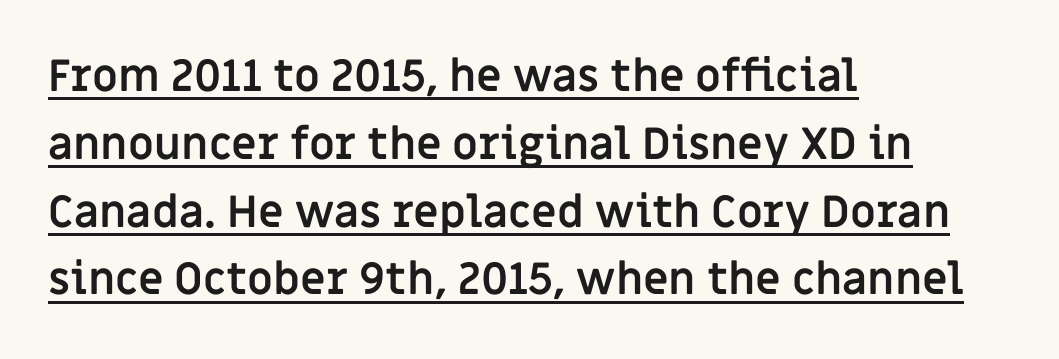
{"serif": "no", "italic": "no", "bold": "yes", "weight": "semibold", "width": "normal", "stroke_contrast": "low", "x_height": "large", "monospaced": "no", "underline": "yes", "align": "left", "line_spacing": "normal", "line_spacing_ratio": 1.54, "letter_spacing": "normal", "letter_spacing_em": 0.0, "glyph_px": 44}
